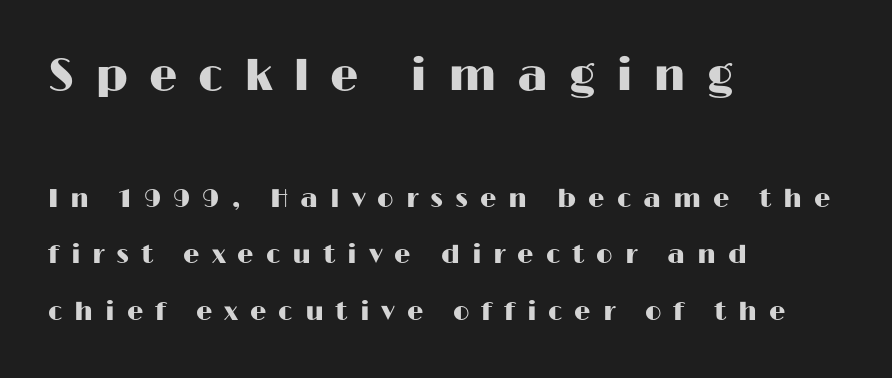
The image shows 45 px wide sans-serif type, upright; set left-aligned, loose line spacing (2.19x), unusually wide letter spacing (+0.46 em), not underlined; the first (top) block is 1.73x larger; high stroke contrast and a medium x-height.
